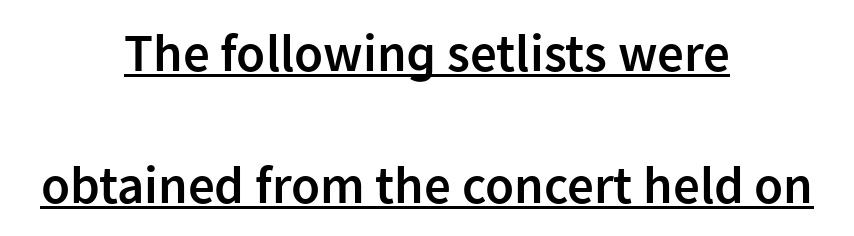
Q: Is the text bold? A: Semi-bold.
Q: Is the text italic (slanted)? A: No, it is upright.
Q: Is the typeface a serif or a sans-serif typeface? A: Sans-serif.
Q: Is the text underlined? A: Yes.
Q: How is the paragraph aligned? A: Centered.
Q: Is the spacing between letters normal or unusually wide? A: Normal.
Q: Is the spacing between lines tight, normal or loose? A: Loose.
Q: Width (condensed, normal, or wide)? A: Normal.
Q: Stroke contrast? A: Low.
Q: x-height? A: Medium.
Q: Monospaced? A: No.
